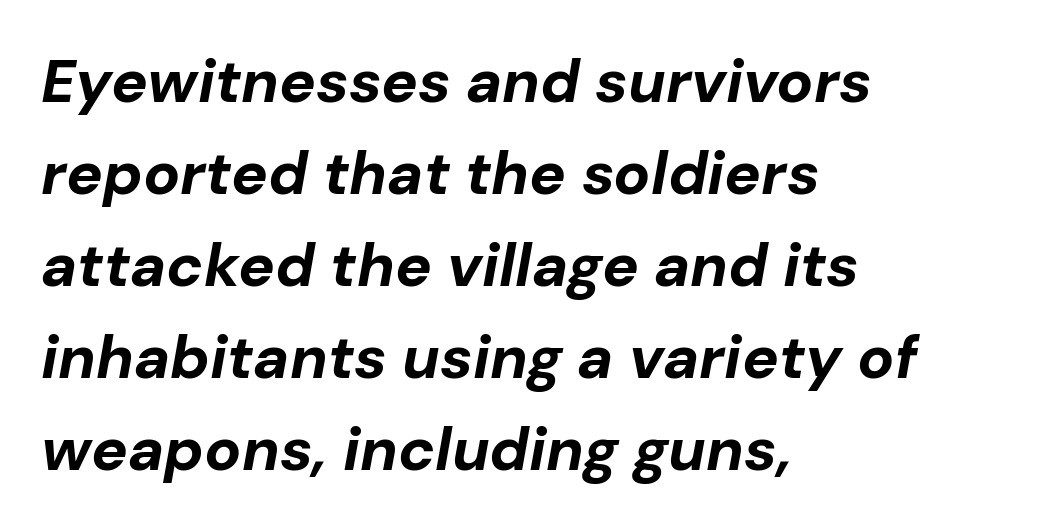
The image shows 61 px bold type, italic (leaning right); set left-aligned, normal line spacing (1.51x), normal letter spacing, not underlined; low stroke contrast and a medium x-height.
